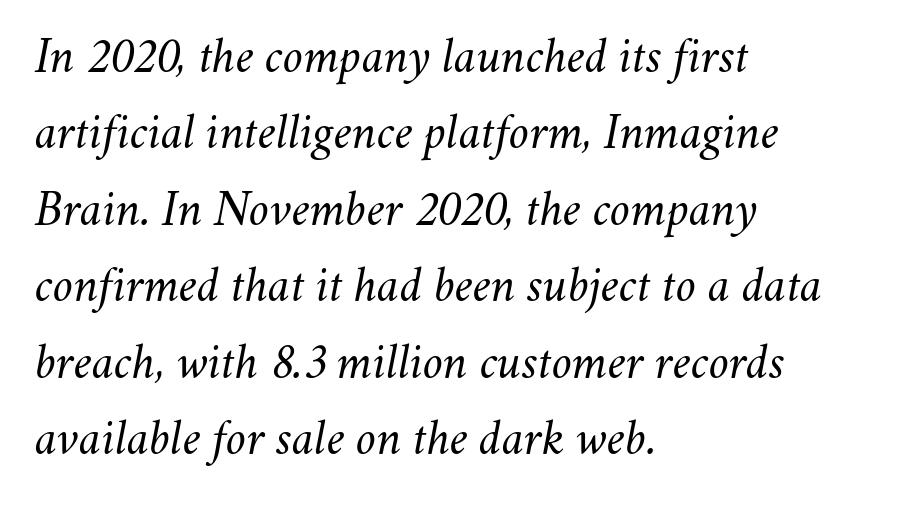
{"italic": "yes", "lean": "right", "slant_degrees": 11, "bold": "no", "weight": "light", "width": "normal", "stroke_contrast": "medium", "x_height": "small", "monospaced": "no", "underline": "no", "align": "left", "line_spacing": "normal", "line_spacing_ratio": 1.5, "letter_spacing": "normal", "letter_spacing_em": 0.0, "glyph_px": 51}
